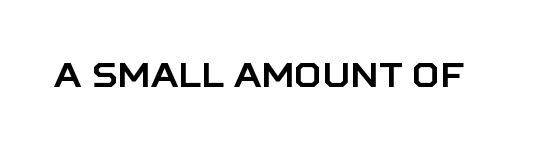
The image shows 34 px sans-serif type, upright; set normal letter spacing, not underlined; low stroke contrast and a large x-height.
